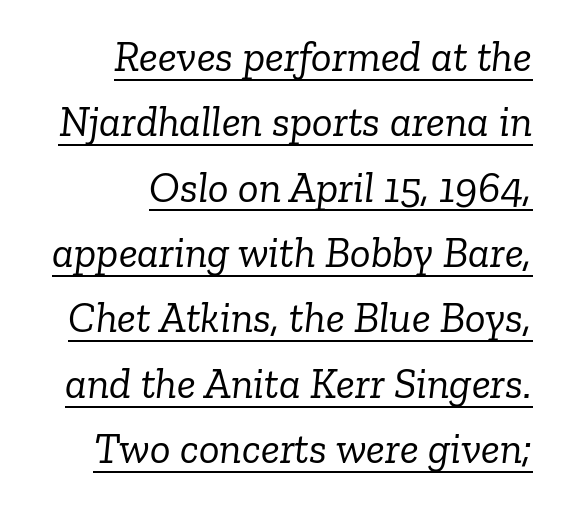
The image shows 43 px light serif type, italic (leaning right); set right-aligned, normal line spacing (1.52x), normal letter spacing, underlined; low stroke contrast and a medium x-height.
